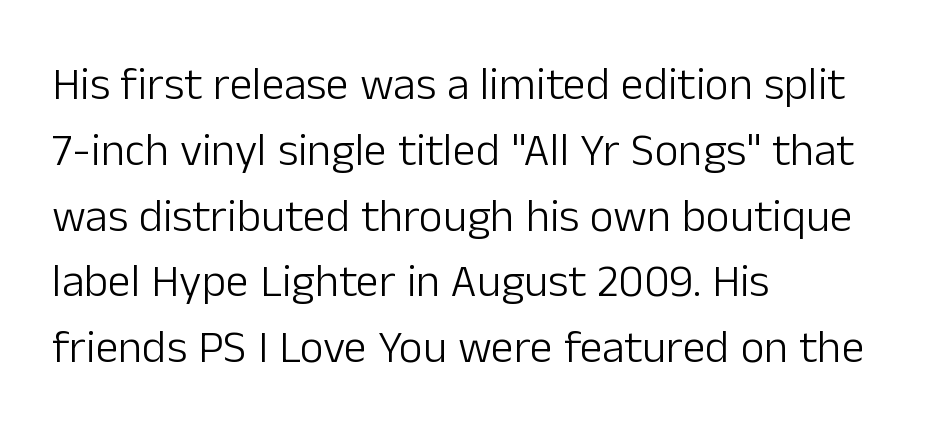
The image shows 46 px light sans-serif type, upright; set left-aligned, normal line spacing (1.43x), normal letter spacing, not underlined; low stroke contrast and a medium x-height.
